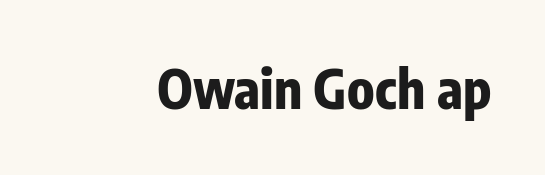
A sans-serif font was chosen for this passage. The face used here is proportionally spaced, like ordinary book or web type. The baseline area is clear. The sample has been set heavy, in full bold.
